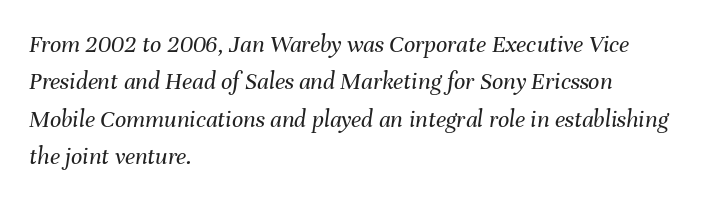
Where is the straight margin? On the left. The rendering uses a moderate line-height, typical for paragraphs. Weight class: somewhere from thin through regular. The font's italic variant was chosen for this text. Honestly, there is no underline to notice here at all. Tracking value appears to be zero — textbook default spacing.
